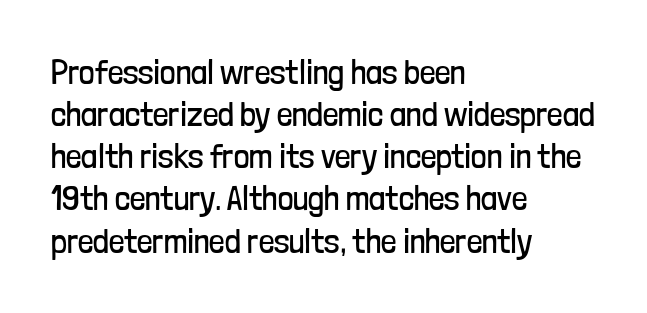
Q: Is the text bold? A: No.
Q: Is the text italic (slanted)? A: No, it is upright.
Q: Is the typeface a serif or a sans-serif typeface? A: Sans-serif.
Q: Is the text underlined? A: No.
Q: How is the paragraph aligned? A: Left-aligned.
Q: Is the spacing between letters normal or unusually wide? A: Normal.
Q: Width (condensed, normal, or wide)? A: Condensed.
Q: Stroke contrast? A: Low.
Q: x-height? A: Medium.
Q: Monospaced? A: No.
